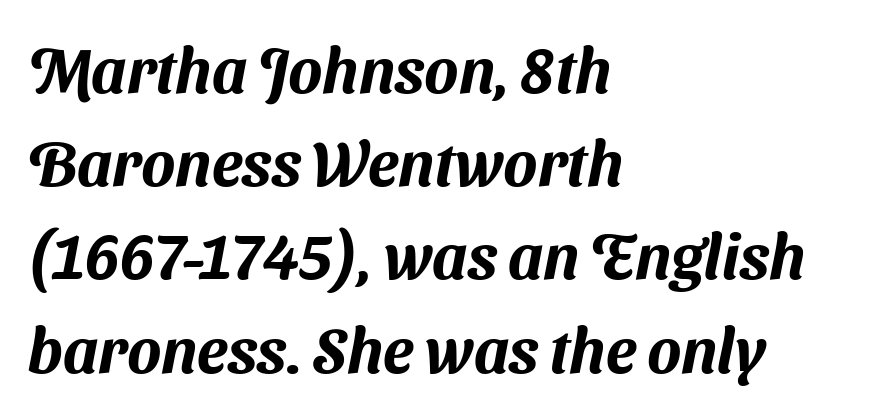
The image shows 63 px sans-serif type; set left-aligned, normal line spacing (1.48x), normal letter spacing, not underlined; medium stroke contrast and a medium x-height.
